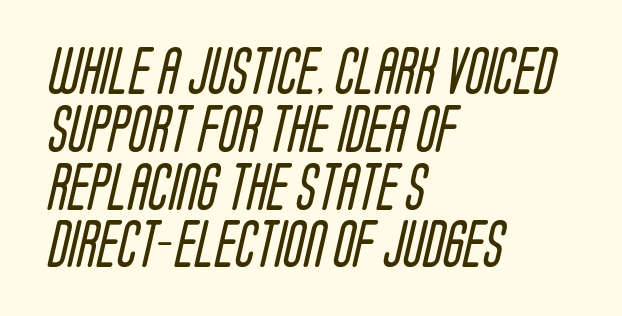
You could not count columns in this text — the font is proportionally spaced. Weight: in the light-to-regular range. Descenders hang freely into open space. Grotesque or geometric, the face here clearly has no serifs.
